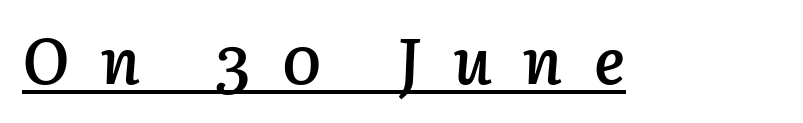
Q: Is the text bold? A: Semi-bold.
Q: Is the text italic (slanted)? A: Yes, it leans right by about 3 degrees.
Q: Is the text underlined? A: Yes.
Q: Is the spacing between letters normal or unusually wide? A: Unusually wide.
Q: Width (condensed, normal, or wide)? A: Normal.
Q: Stroke contrast? A: Low.
Q: x-height? A: Medium.
Q: Monospaced? A: No.
